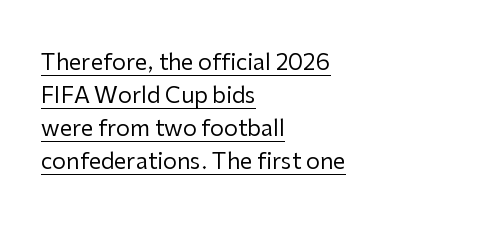
Does the leading feel generous? No, just average. Is this a heavy cut? Hardly; it is regular or lighter. Default kerning and tracking; the words read as compact shapes. Is there any slant? The stems are plumb.
